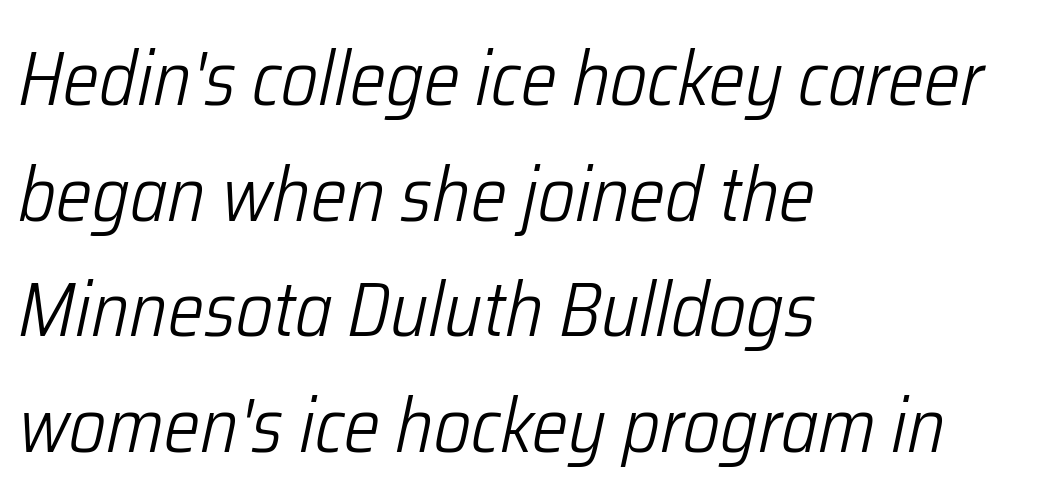
The compositor pushed each line to the left boundary. Weight: regular or lighter. The letters advance in unequal steps, a hallmark of proportional type. The glyphs look as if they've been sheared to an angle. Default kerning and tracking; the words read as compact shapes.
